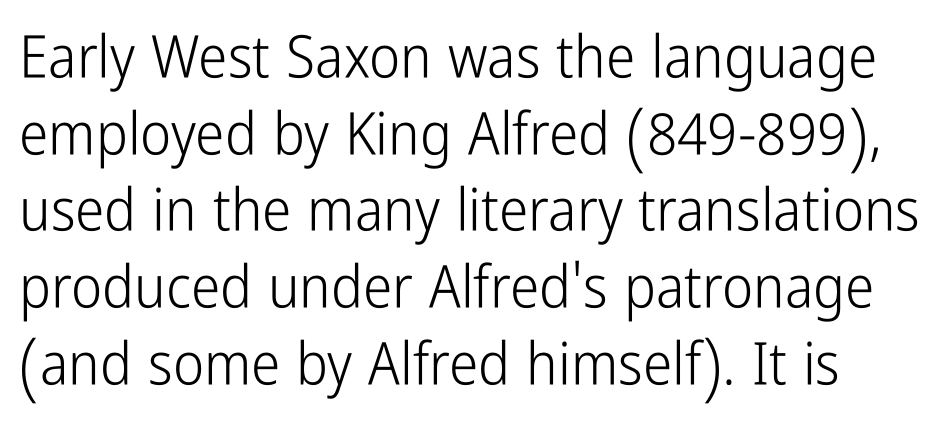
{"serif": "no", "italic": "no", "bold": "no", "weight": "light", "width": "condensed", "stroke_contrast": "low", "x_height": "medium", "monospaced": "no", "underline": "no", "line_spacing": "normal", "line_spacing_ratio": 1.3, "letter_spacing": "normal", "letter_spacing_em": 0.0, "glyph_px": 59}
